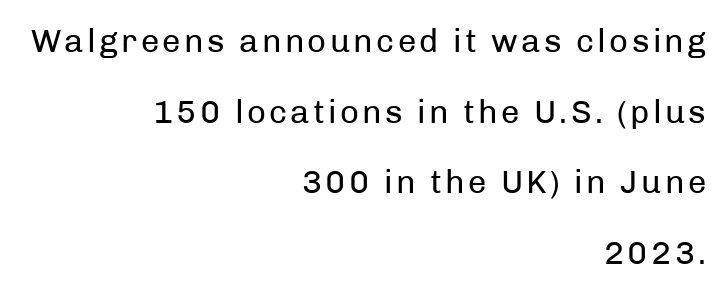
{"serif": "no", "italic": "no", "bold": "no", "weight": "regular", "width": "normal", "stroke_contrast": "low", "x_height": "medium", "monospaced": "no", "underline": "no", "align": "right", "line_spacing": "loose", "line_spacing_ratio": 2.14, "glyph_px": 33}
